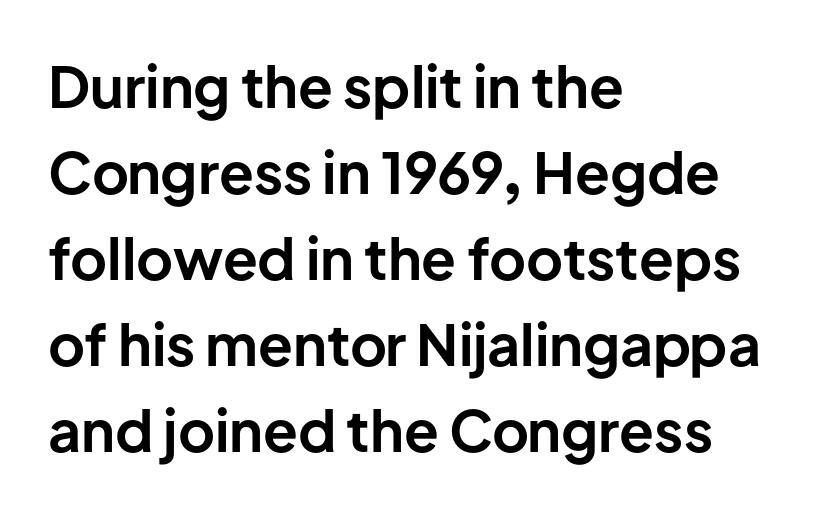
The image shows 57 px bold sans-serif type, upright; set left-aligned, normal line spacing (1.51x), normal letter spacing, not underlined; low stroke contrast and a medium x-height.
